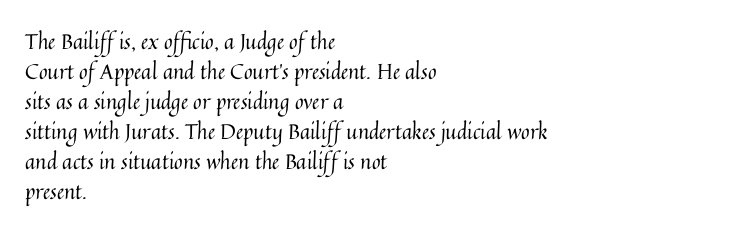
{"bold": "no", "underline": "no", "align": "left", "line_spacing": "normal", "line_spacing_ratio": 1.43, "letter_spacing": "normal", "letter_spacing_em": 0.0, "glyph_px": 21}
